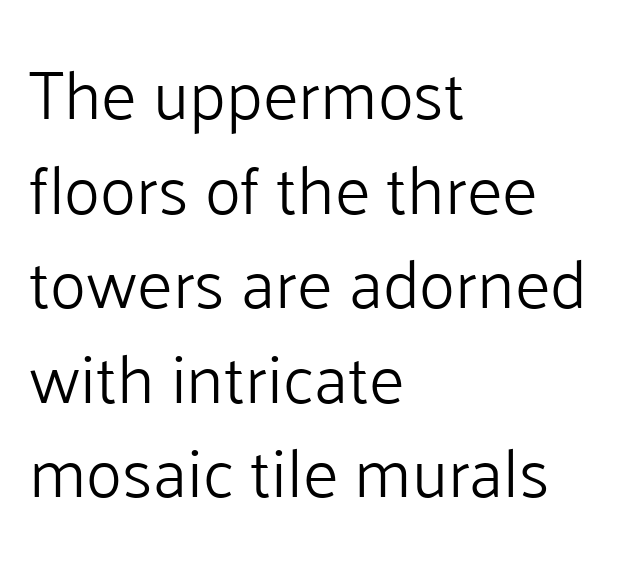
The image shows 68 px light sans-serif type, upright; set left-aligned, normal line spacing (1.39x), normal letter spacing, not underlined; low stroke contrast and a medium x-height.
